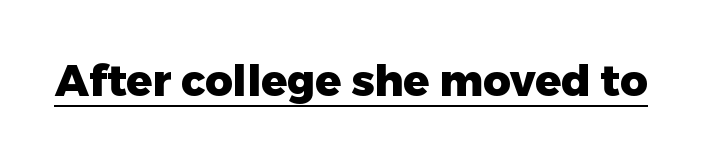
Weight: bold. Emphasis is given by a line drawn under the lettering. Short note: letters normally spaced. The passage shown is typeset with a sans-serif family. Note the varied advance widths — an 'i' is clearly narrower than an 'm'.
